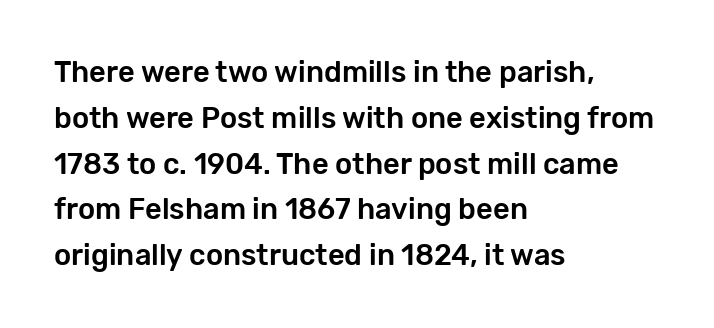
Typographically, this falls in the sans-serif category. Nobody touched the tracking dial on this one. These lines are set flush left with a ragged right edge. The specimen omits any rule beneath the text block's lines.
